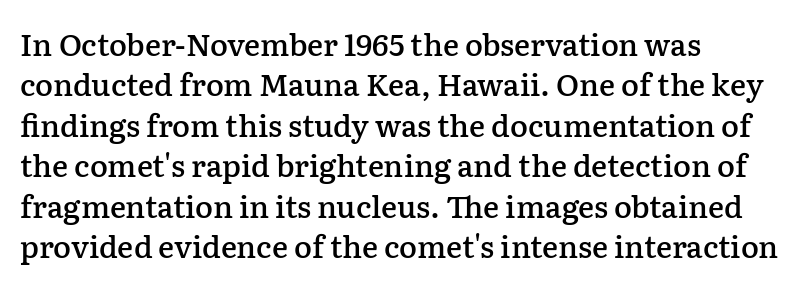
Q: Is the text bold? A: Semi-bold.
Q: Is the text italic (slanted)? A: No, it is upright.
Q: Is the typeface a serif or a sans-serif typeface? A: Serif.
Q: Is the text underlined? A: No.
Q: How is the paragraph aligned? A: Left-aligned.
Q: Is the spacing between letters normal or unusually wide? A: Normal.
Q: Is the spacing between lines tight, normal or loose? A: Normal.
Q: Width (condensed, normal, or wide)? A: Normal.
Q: Stroke contrast? A: Low.
Q: x-height? A: Medium.
Q: Monospaced? A: No.
